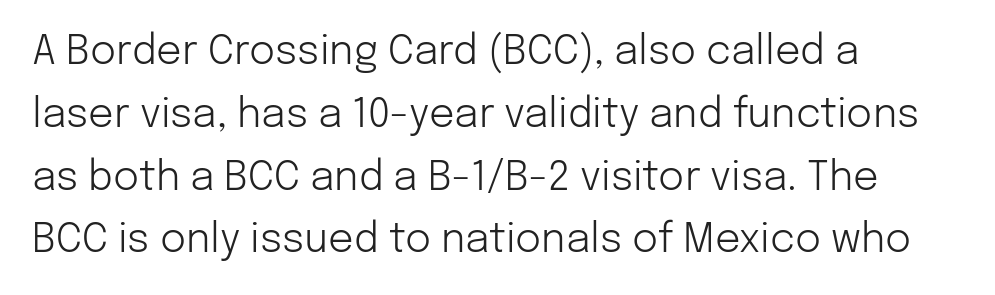
Q: Is the text bold? A: No.
Q: Is the text italic (slanted)? A: No, it is upright.
Q: Is the typeface a serif or a sans-serif typeface? A: Sans-serif.
Q: Is the text underlined? A: No.
Q: How is the paragraph aligned? A: Left-aligned.
Q: Is the spacing between letters normal or unusually wide? A: Normal.
Q: Is the spacing between lines tight, normal or loose? A: Normal.
Q: Width (condensed, normal, or wide)? A: Normal.
Q: Stroke contrast? A: Low.
Q: x-height? A: Medium.
Q: Monospaced? A: No.
